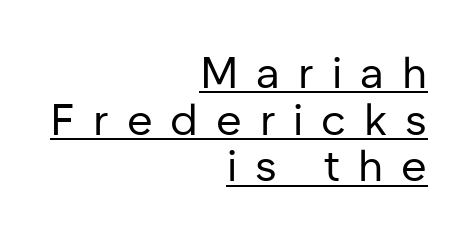
{"serif": "no", "italic": "no", "bold": "no", "weight": "regular", "width": "normal", "stroke_contrast": "low", "x_height": "medium", "monospaced": "no", "underline": "yes", "align": "right", "line_spacing": "tight", "line_spacing_ratio": 1.06, "letter_spacing": "wide", "letter_spacing_em": 0.41, "glyph_px": 44}
